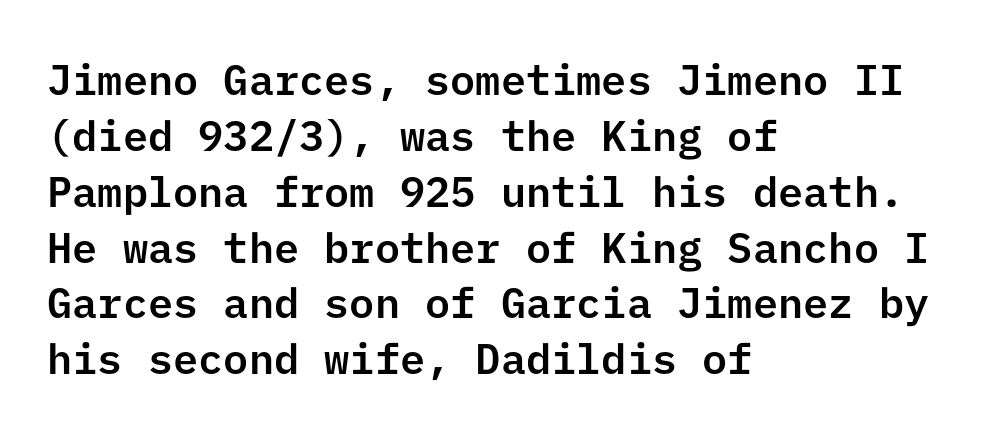
{"serif": "no", "italic": "no", "width": "normal", "stroke_contrast": "low", "x_height": "medium", "underline": "no", "align": "left", "line_spacing": "normal", "line_spacing_ratio": 1.33, "letter_spacing": "normal", "letter_spacing_em": 0.0, "glyph_px": 42}
